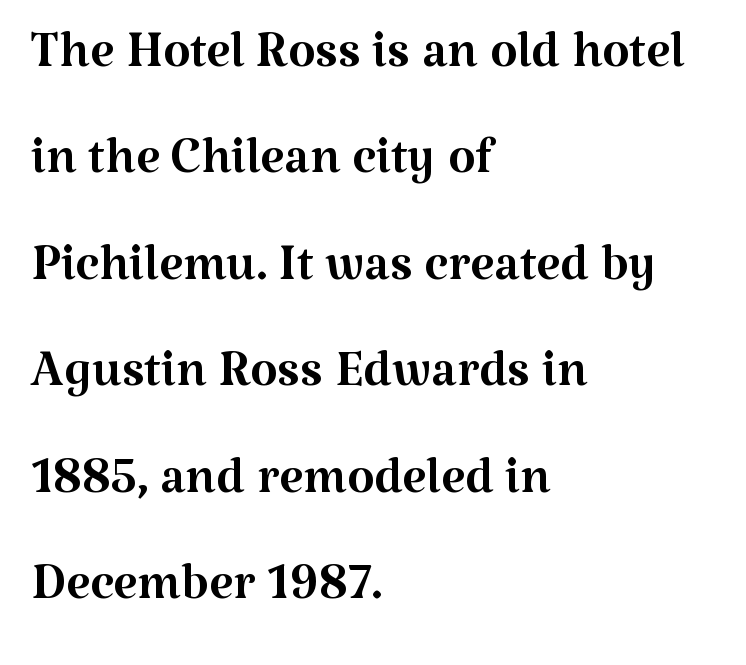
Teacher's note: observe the even left margin — that is flush-left alignment. Are there feet on the stems? There are — it's a serif. You could not count columns in this text — the font is proportionally spaced. The horizontal fit of the characters is conventional and even. The passage shown is not underscored anywhere. The letterforms sit at book weight or below.
